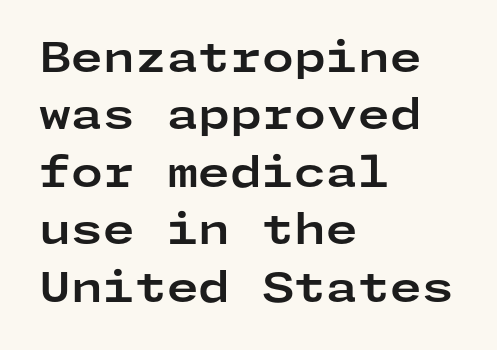
The image shows 41 px bold, wide sans-serif type, upright; set left-aligned, normal line spacing (1.4x), normal letter spacing, not underlined; low stroke contrast and a medium x-height.
